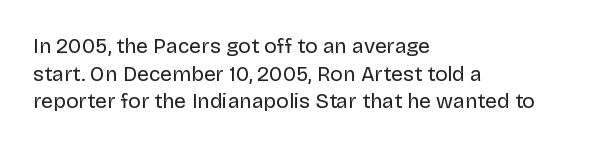
Q: Is the text bold? A: No.
Q: Is the text italic (slanted)? A: No, it is upright.
Q: Is the text underlined? A: No.
Q: How is the paragraph aligned? A: Left-aligned.
Q: Is the spacing between letters normal or unusually wide? A: Normal.
Q: Is the spacing between lines tight, normal or loose? A: Normal.
